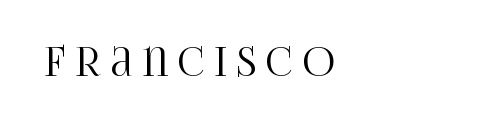
Q: Is the text italic (slanted)? A: No, it is upright.
Q: Is the typeface a serif or a sans-serif typeface? A: Serif.
Q: Is the text underlined? A: No.
Q: How is the paragraph aligned? A: Left-aligned.
Q: Is the spacing between letters normal or unusually wide? A: Unusually wide.
Q: Width (condensed, normal, or wide)? A: Condensed.
Q: Stroke contrast? A: High.
Q: x-height? A: Large.
Q: Monospaced? A: No.
